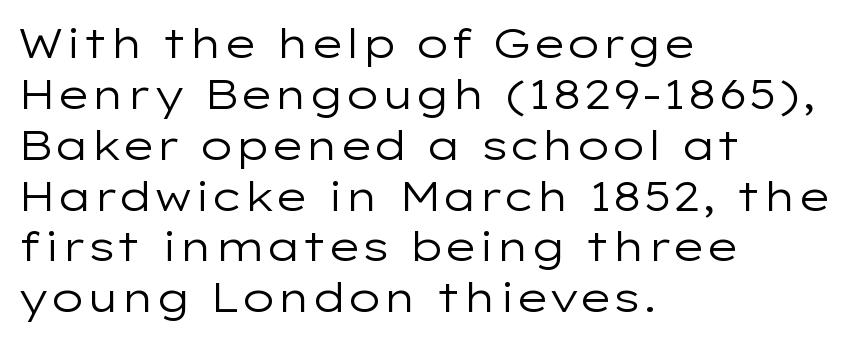
Default kerning and tracking; the words read as compact shapes. A student would call this left alignment; a typographer would say flush left, rag right. Here the designer chose a conventional face with non-uniform glyph widths. Check under the words: just untouched page. Vertical stems look standard width or narrower in stroke. Italic? Not at all — the glyphs are vertical.
